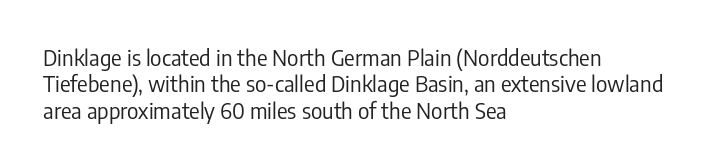
This sample uses an upright cut, with every glyph sitting square on the baseline. Underlining? Definitely not there. Heaviness? Minimal to ordinary, like unemphasized prose. Short note: letters normally spaced. Where is the straight margin? On the left.
